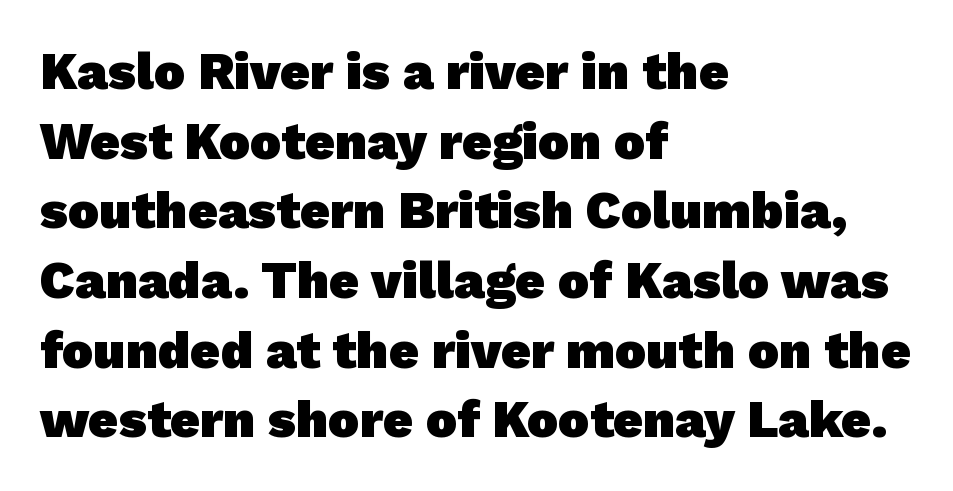
The rendering uses natural spacing where letterforms have individual widths. Descenders are the only things crossing below the line. The type family on display is of the sans-serif kind. Is the letter spacing exaggerated? No — it looks like the ordinary default. Caption: multi-line text, flush left, ragged right.
